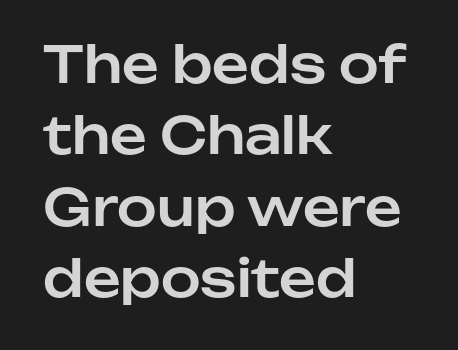
The image shows 51 px sans-serif type, upright; set left-aligned, normal line spacing (1.4x), normal letter spacing, not underlined; low stroke contrast and a medium x-height.
